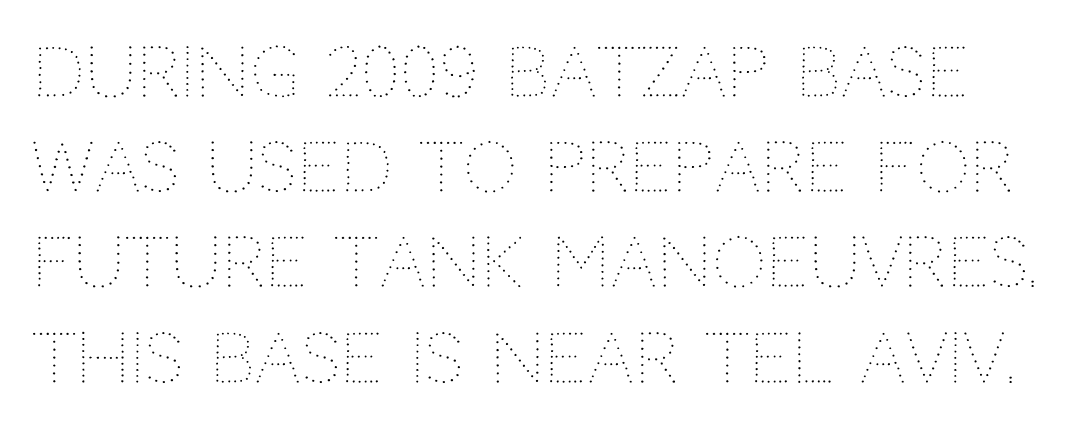
The words here are not underlined. Notice how descenders clear the ascenders below comfortably — that's standard leading. Notice how the stems are strictly vertical — no italics here. Here the glyphs are tracked normally, forming tight word shapes. The face used here is proportionally spaced, like ordinary book or web type. The passage shown is not bold in any degree.
